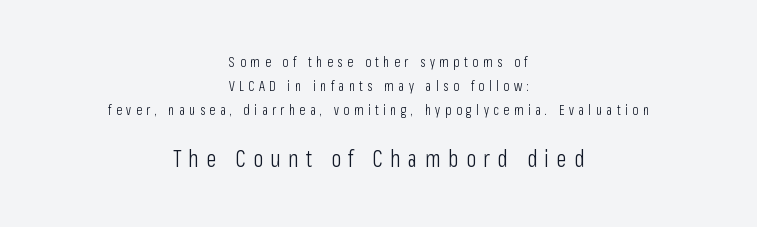
Q: Is the text bold? A: No.
Q: Is the text italic (slanted)? A: No, it is upright.
Q: Is the text underlined? A: No.
Q: How is the paragraph aligned? A: Centered.
Q: Is the spacing between letters normal or unusually wide? A: Unusually wide.
Q: Which block of text is set in a larger size, the first (top) or the second (bottom)? A: The second (bottom) one.
